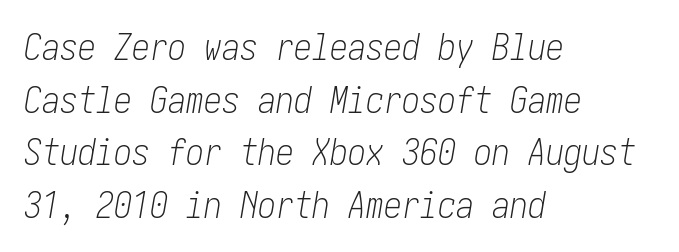
The image shows 36 px light, condensed type, italic (leaning right); set left-aligned, normal line spacing (1.46x), normal letter spacing, not underlined; low stroke contrast and a medium x-height.
